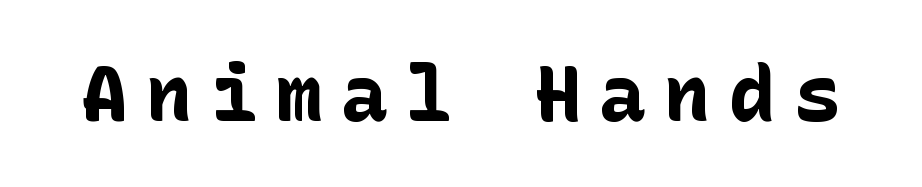
Does extra space separate the letters? Yes, quite a lot of it. Anything drawn beneath the words? Only blank space. Posture: vertical. Look at the bottom of the vertical strokes: they stop flat, with no serifs. The passage shown is emphatically bold.
